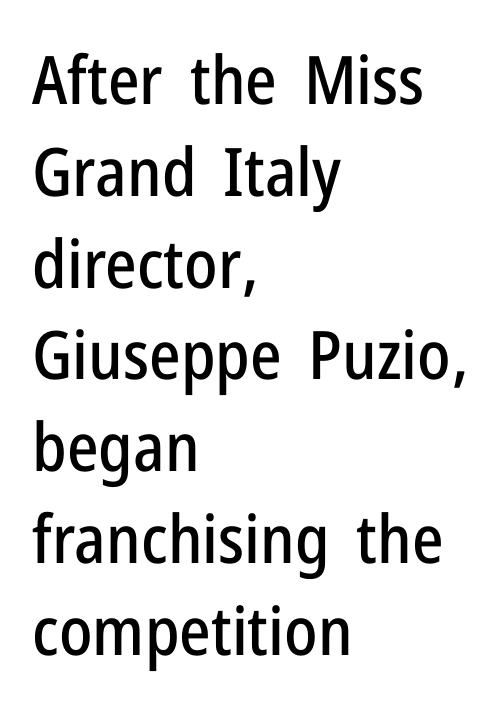
Q: Is the text italic (slanted)? A: No, it is upright.
Q: Is the typeface a serif or a sans-serif typeface? A: Sans-serif.
Q: Is the text underlined? A: No.
Q: How is the paragraph aligned? A: Left-aligned.
Q: Is the spacing between letters normal or unusually wide? A: Normal.
Q: Is the spacing between lines tight, normal or loose? A: Normal.
Q: Width (condensed, normal, or wide)? A: Condensed.
Q: Stroke contrast? A: Low.
Q: x-height? A: Medium.
Q: Monospaced? A: No.
